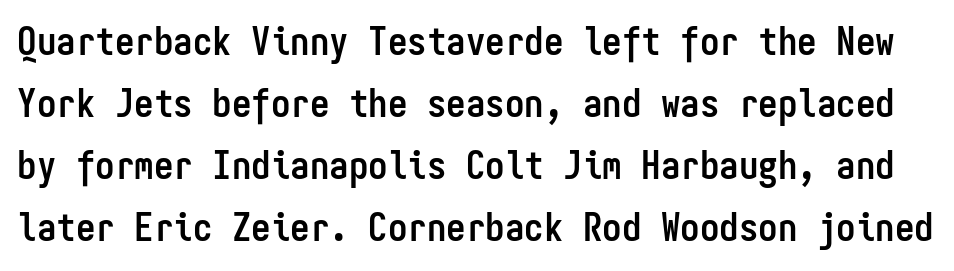
{"serif": "no", "italic": "no", "bold": "yes", "weight": "semibold", "width": "condensed", "stroke_contrast": "low", "x_height": "medium", "monospaced": "yes", "underline": "no", "line_spacing": "normal", "line_spacing_ratio": 1.59, "letter_spacing": "normal", "letter_spacing_em": 0.0, "glyph_px": 39}
